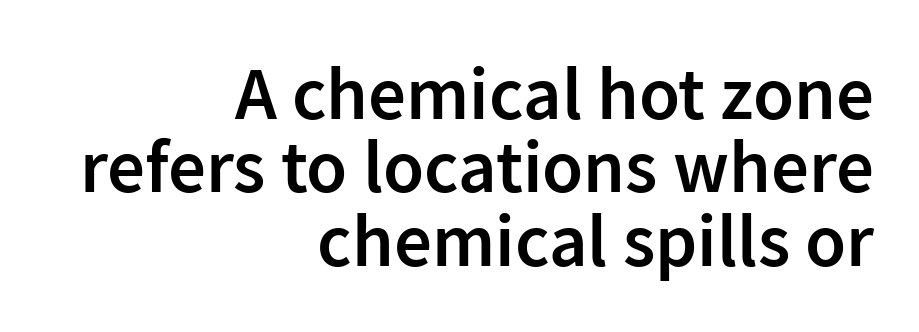
{"serif": "no", "italic": "no", "bold": "semi", "weight": "semibold", "width": "normal", "stroke_contrast": "low", "x_height": "medium", "monospaced": "no", "underline": "no", "align": "right", "line_spacing": "tight", "line_spacing_ratio": 0.98, "letter_spacing": "normal", "letter_spacing_em": 0.0, "glyph_px": 75}
